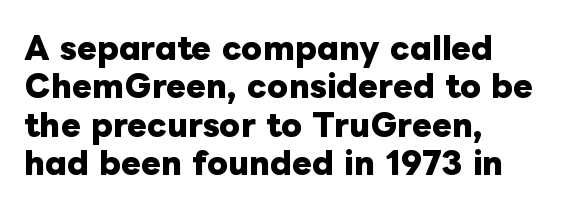
{"italic": "no", "bold": "yes", "weight": "heavy", "width": "normal", "stroke_contrast": "low", "x_height": "medium", "monospaced": "no", "underline": "no", "align": "left", "line_spacing": "normal", "line_spacing_ratio": 1.28, "letter_spacing": "normal", "letter_spacing_em": 0.0, "glyph_px": 30}
